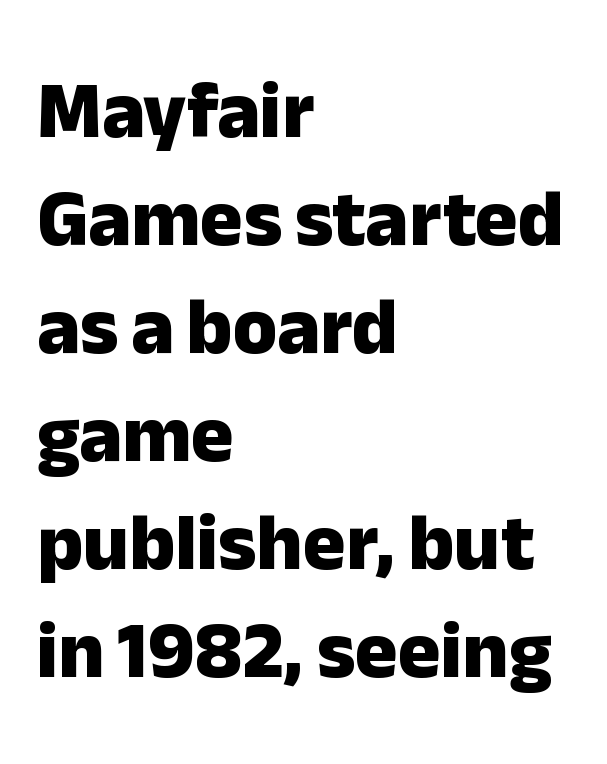
The image shows 80 px heavy sans-serif type, upright; set left-aligned, normal line spacing (1.35x), normal letter spacing, not underlined; low stroke contrast and a medium x-height.
